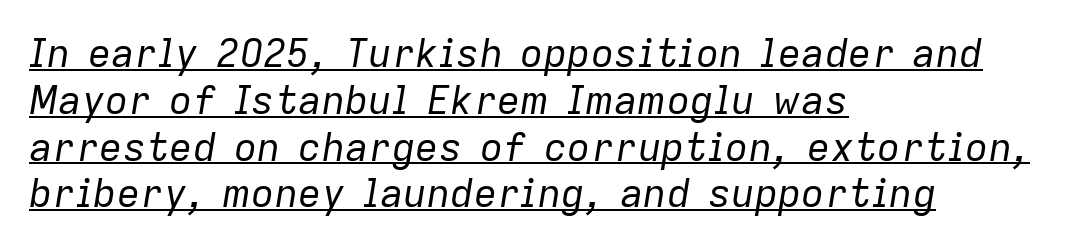
The image shows 39 px regular-weight type, italic (leaning right); set left-aligned, line spacing 1.2x, normal letter spacing, underlined; low stroke contrast and a medium x-height.
